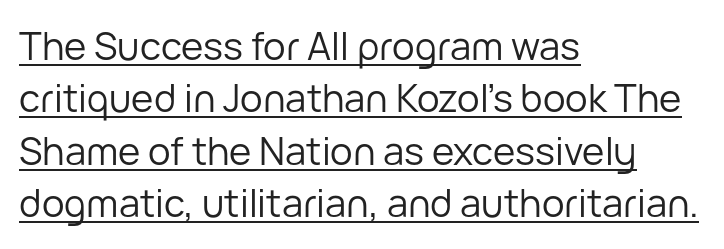
Ascenders rise straight up at ninety degrees. The rows are spaced the way most documents space them. This rendering leaves character spacing at its baseline value. Layout note: lines flush left. The face used here is a sans, in the tradition of grotesques and geometrics. Stroke thickness stays within the range of a standard reading face or lighter.
